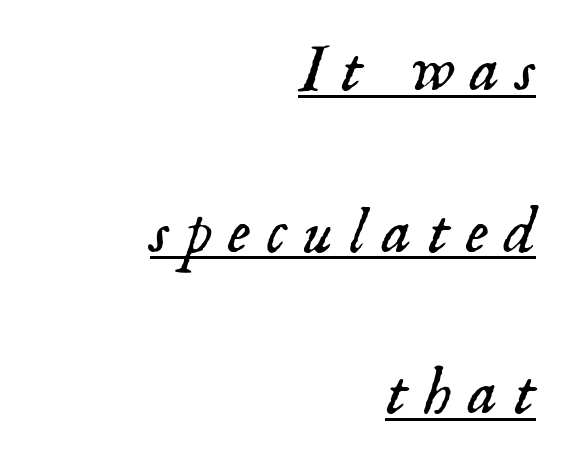
Q: Is the text bold? A: No.
Q: Is the text italic (slanted)? A: Yes, it leans right by about 18 degrees.
Q: Is the typeface a serif or a sans-serif typeface? A: Serif.
Q: Is the text underlined? A: Yes.
Q: How is the paragraph aligned? A: Right-aligned.
Q: Is the spacing between letters normal or unusually wide? A: Unusually wide.
Q: Is the spacing between lines tight, normal or loose? A: Loose.
Q: Width (condensed, normal, or wide)? A: Normal.
Q: Stroke contrast? A: Low.
Q: x-height? A: Small.
Q: Monospaced? A: No.
